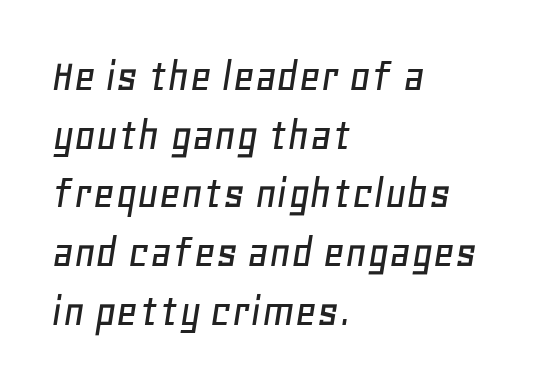
{"italic": "yes", "lean": "right", "slant_degrees": 11, "width": "normal", "stroke_contrast": "low", "x_height": "large", "monospaced": "no", "underline": "no", "align": "left", "line_spacing": "normal", "line_spacing_ratio": 1.25, "letter_spacing": "normal", "letter_spacing_em": 0.0, "glyph_px": 47}
